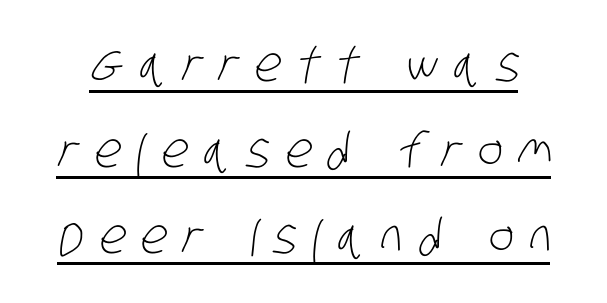
The image shows 48 px light, condensed sans-serif type; set line spacing 1.79x, unusually wide letter spacing (+0.33 em), underlined; low stroke contrast and a large x-height.
